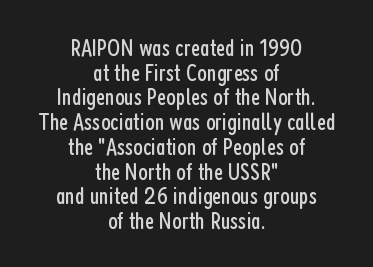
{"italic": "no", "bold": "no", "underline": "no", "align": "center", "line_spacing": "tight", "line_spacing_ratio": 0.99, "letter_spacing": "normal", "letter_spacing_em": 0.0, "glyph_px": 25}
